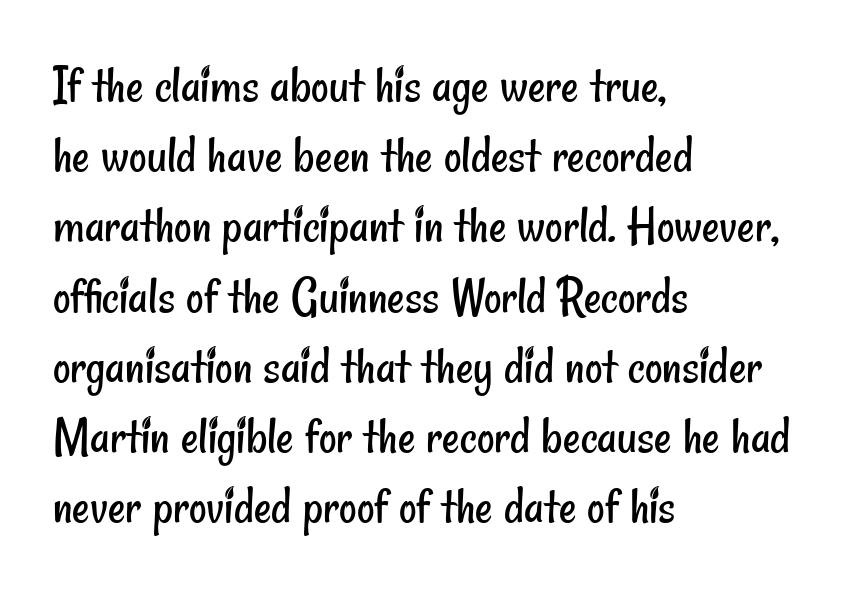
The rendering uses natural spacing where letterforms have individual widths. Stroke mass is kept to a normal reading level or below. The rendering uses a moderate line-height, typical for paragraphs. Look at the bottom of the vertical strokes: they stop flat, with no serifs.
